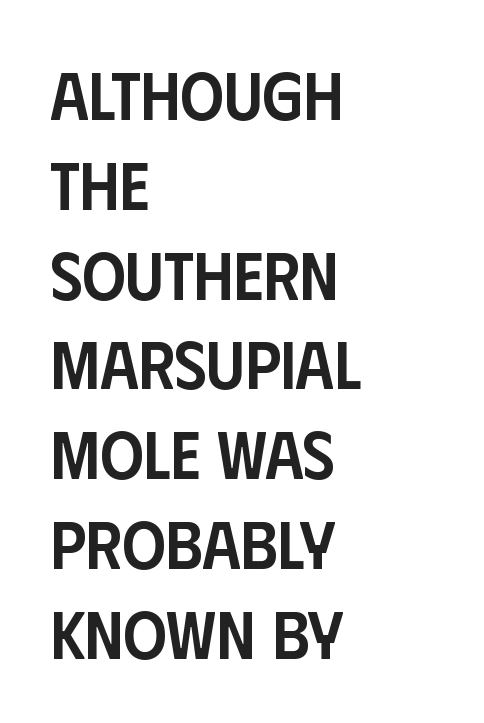
The characters display no serif detailing; their extremities are plain. Looks like regular typesetting: each glyph gets only the width it needs. Regarding leading, the lines here are spaced in the standard way. The strip under each line holds only bare page.
